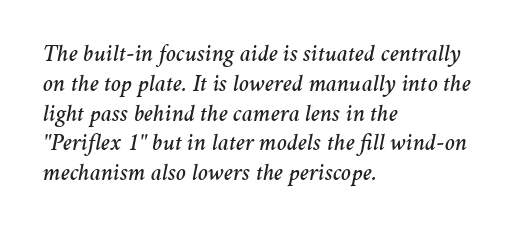
The space beneath each line is pristine and unruled. Spacing between characters is what you'd get straight out of the box. This sample is left-justified, so line endings fall wherever the words run out. Style check: oblique.
